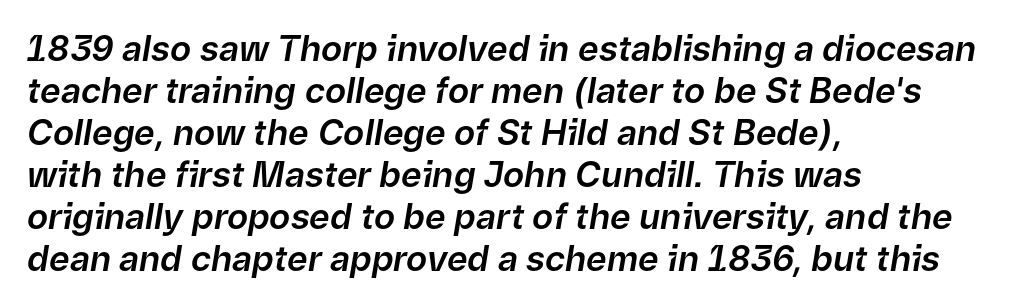
Q: Is the text italic (slanted)? A: Yes, it leans right by about 9 degrees.
Q: Is the text underlined? A: No.
Q: How is the paragraph aligned? A: Left-aligned.
Q: Is the spacing between letters normal or unusually wide? A: Normal.
Q: Width (condensed, normal, or wide)? A: Normal.
Q: Stroke contrast? A: Low.
Q: x-height? A: Medium.
Q: Monospaced? A: No.
